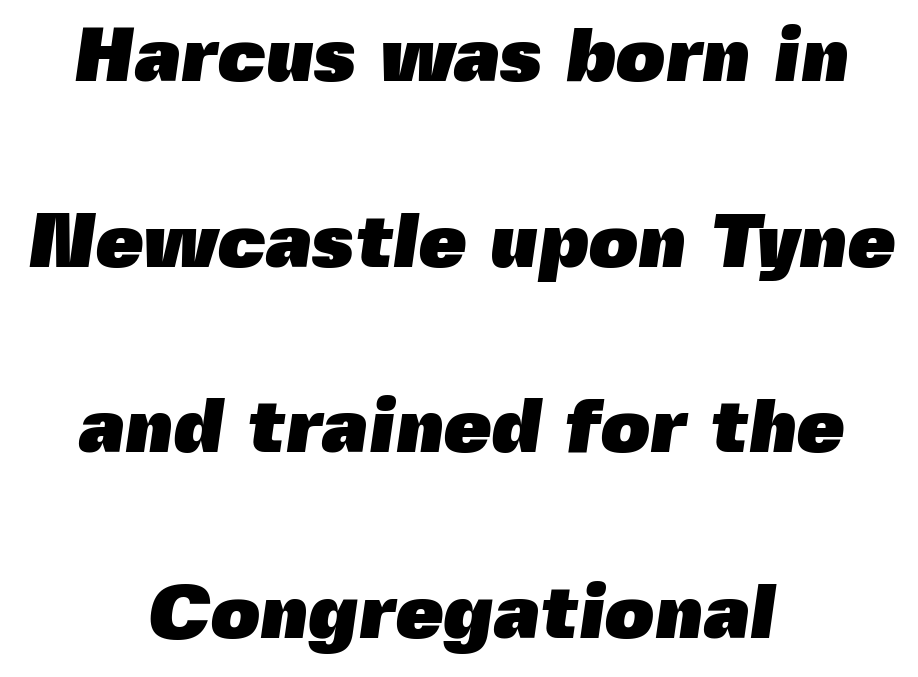
{"serif": "no", "bold": "yes", "weight": "heavy", "width": "normal", "x_height": "medium", "monospaced": "no", "underline": "no", "align": "center", "line_spacing": "loose", "line_spacing_ratio": 2.41, "letter_spacing": "normal", "letter_spacing_em": 0.0, "glyph_px": 77}
